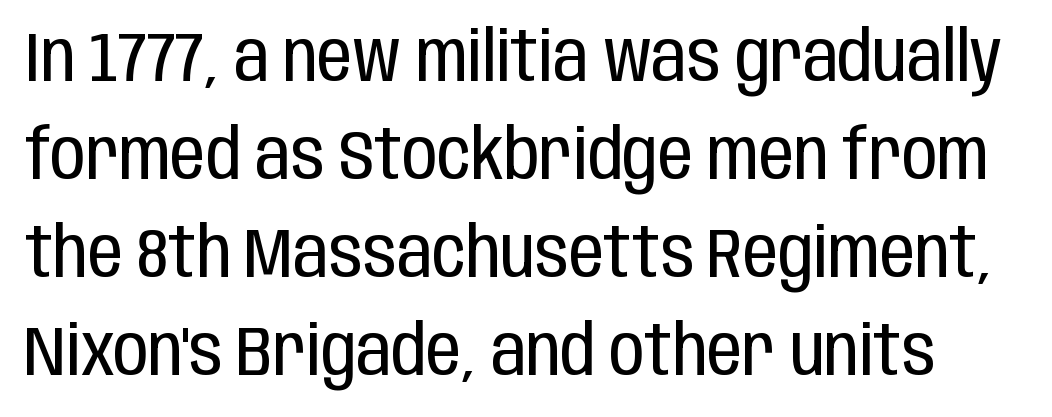
Serifs: no, the terminals of the letterforms are clean. Any mark beneath the type? The region is blank. Vertical strokes here are truly vertical. Each stroke keeps to a modest, everyday thickness or less. Here the designer chose a conventional face with non-uniform glyph widths. One glance says typical: line gaps are just what's usual.
